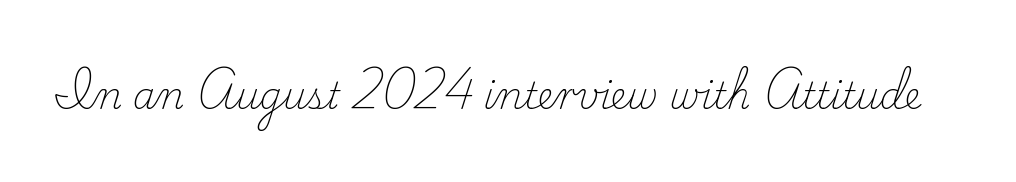
Varying glyph widths throughout — classic text-font behaviour. Caption: face not bold, strokes unweighted. Each row of text sits above clean, open space.
